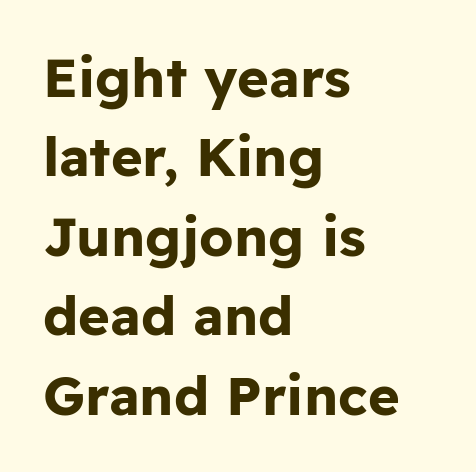
Between one letter and the next there's only the usual sliver of space. Typographically, this falls in the sans-serif category. A bare baseline throughout the passage. This is roman type, the default non-slanted kind.
